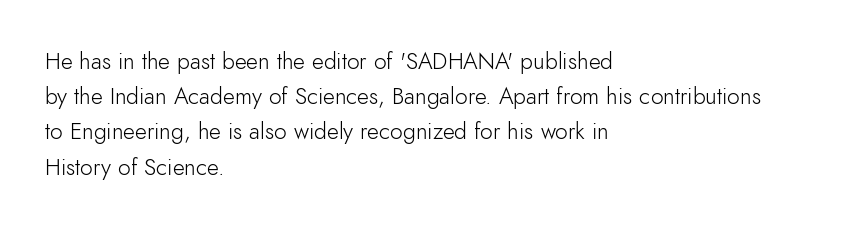
The image shows 23 px text type, upright; set left-aligned, normal line spacing (1.53x), normal letter spacing, not underlined.
